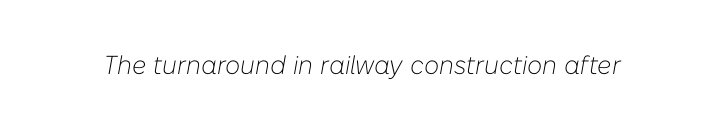
{"italic": "yes", "lean": "right", "slant_degrees": 10, "bold": "no", "underline": "no", "letter_spacing": "normal", "letter_spacing_em": 0.0, "glyph_px": 26}
